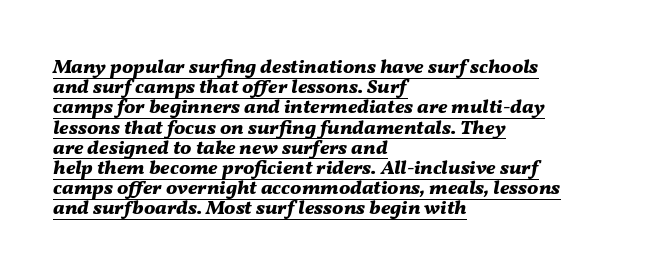
Q: Is the text bold? A: Yes.
Q: Is the text italic (slanted)? A: Yes, it leans right by about 11 degrees.
Q: Is the text underlined? A: Yes.
Q: How is the paragraph aligned? A: Left-aligned.
Q: Is the spacing between letters normal or unusually wide? A: Normal.
Q: Is the spacing between lines tight, normal or loose? A: Tight.
